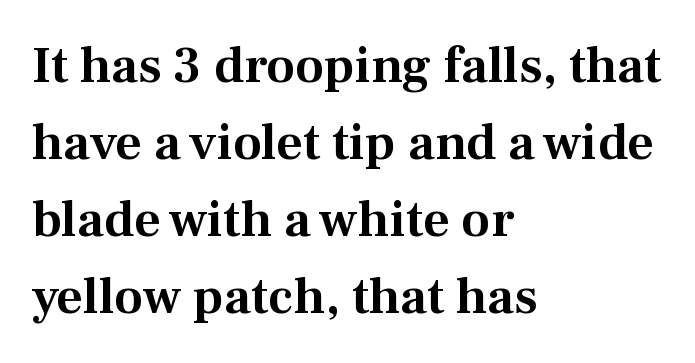
Q: Is the text italic (slanted)? A: No, it is upright.
Q: Is the typeface a serif or a sans-serif typeface? A: Serif.
Q: Is the text underlined? A: No.
Q: How is the paragraph aligned? A: Left-aligned.
Q: Is the spacing between letters normal or unusually wide? A: Normal.
Q: Is the spacing between lines tight, normal or loose? A: Normal.
Q: Width (condensed, normal, or wide)? A: Normal.
Q: Stroke contrast? A: Medium.
Q: x-height? A: Medium.
Q: Monospaced? A: No.
